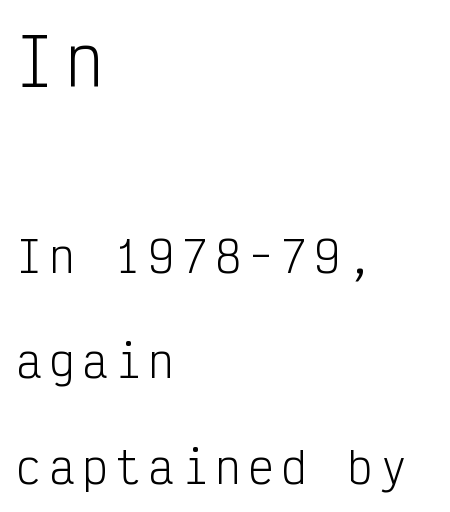
The strokes are not fattened; the text isn't bold. Compared with typical paragraphs, the rows here are farther apart. A roman cut, with each character standing at attention. Letters rest on an invisible, unmarked baseline. Two sizes are in play, and the larger belongs to the first block.
